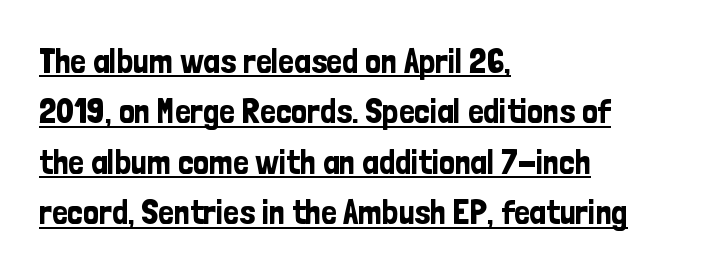
{"serif": "no", "italic": "no", "width": "condensed", "stroke_contrast": "low", "x_height": "medium", "monospaced": "no", "underline": "yes", "align": "left", "line_spacing": "normal", "line_spacing_ratio": 1.44, "letter_spacing": "normal", "letter_spacing_em": 0.0, "glyph_px": 35}
